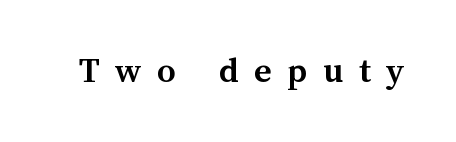
{"italic": "no", "bold": "yes", "weight": "semibold", "width": "normal", "stroke_contrast": "medium", "x_height": "medium", "monospaced": "no", "underline": "no", "letter_spacing": "wide", "letter_spacing_em": 0.42, "glyph_px": 37}
